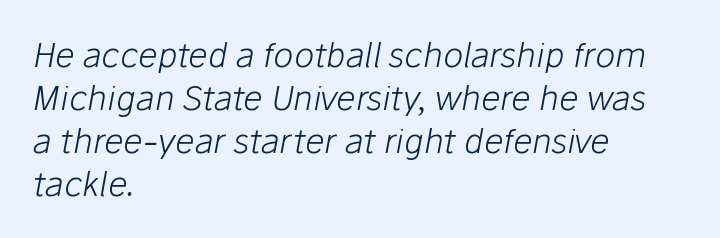
Compared with ordinary roman type, these characters are visibly tilted. The paragraph has a hard left edge and a soft right edge. These lines are rendered in a variable-pitch font. A light-to-regular cut is what we see here. Any mark beneath the type? The region is blank.
